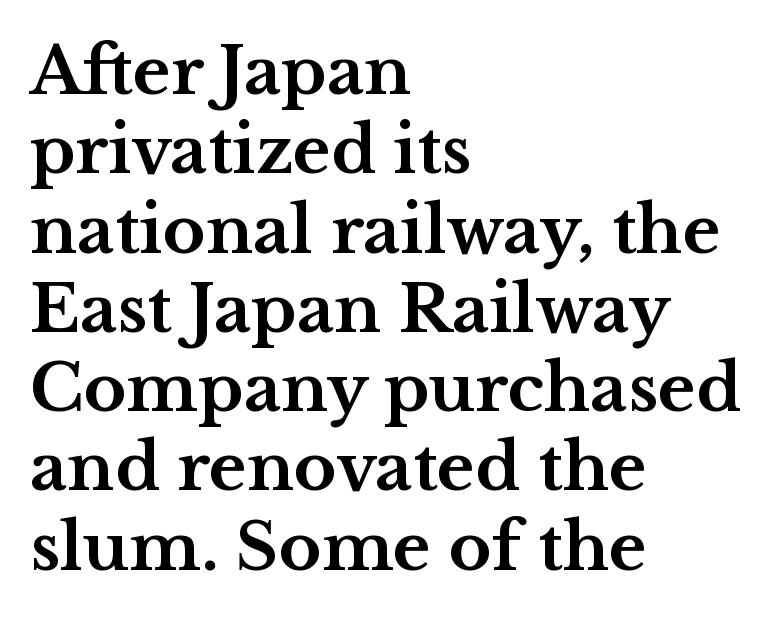
Strokes here are thick enough to call this a true bold. Nothing unusual about the tracking: characters are spaced as the font intends. The lettering stays uniformly vertical, giving the passage a roman look. Typeset ragged right — the left edge is the straight one. A serif font was chosen for this passage.
